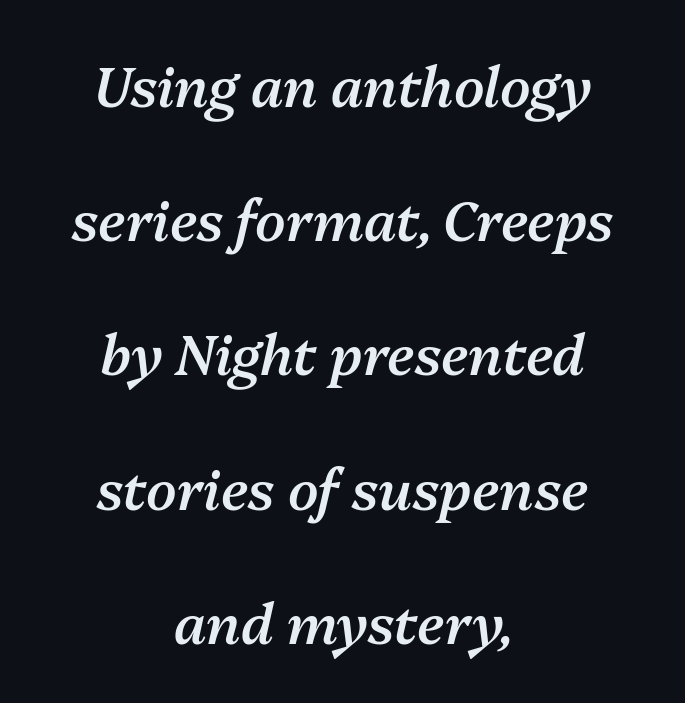
Q: Is the text bold? A: Semi-bold.
Q: Is the text italic (slanted)? A: Yes, it leans right by about 13 degrees.
Q: Is the text underlined? A: No.
Q: How is the paragraph aligned? A: Centered.
Q: Is the spacing between letters normal or unusually wide? A: Normal.
Q: Is the spacing between lines tight, normal or loose? A: Loose.
Q: Width (condensed, normal, or wide)? A: Normal.
Q: Stroke contrast? A: Medium.
Q: x-height? A: Medium.
Q: Monospaced? A: No.
